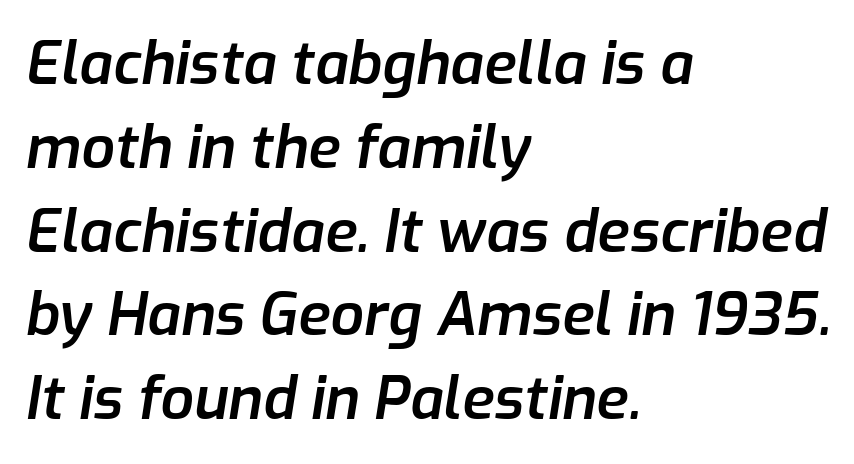
This rendering leaves character spacing at its baseline value. Each letter keeps its own natural width here, so spacing adapts to shape. In terms of leading, this rendering sits right in the middle. The characters look somewhat weighty, a semibold short of true bold. Quick note: italic.
